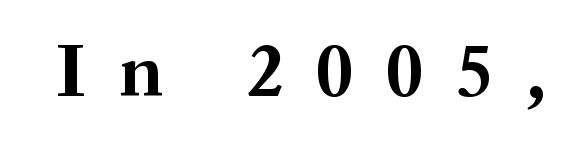
The image shows 76 px bold serif type, upright; set unusually wide letter spacing (+0.45 em), not underlined; medium stroke contrast and a medium x-height.
